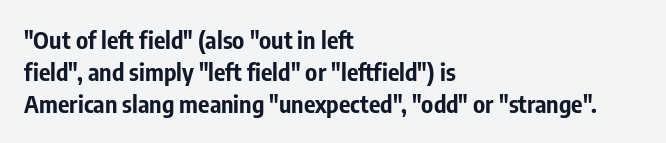
How are the letters spaced? Ordinarily, with no added tracking. Left-aligned paragraph, ragged on the right. The rows are spaced the way most documents space them. The glyphs are unaccompanied by any horizontal stroke below them. Weight check: bold — yes, fully. Ordinary non-slanted type is in use.
